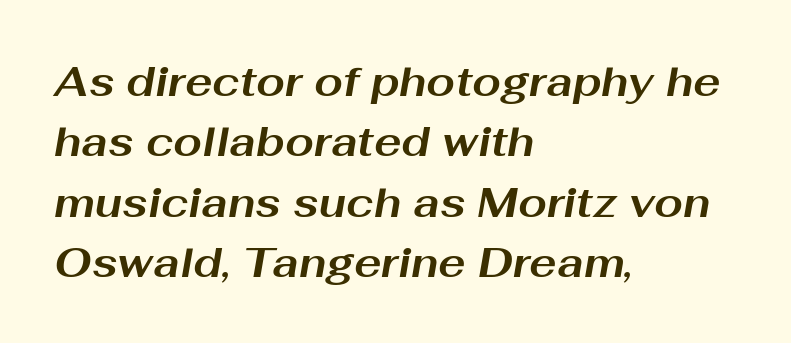
The text block is weighted toward the left margin, trailing off unevenly rightward. Think of a printed novel: that variable character pitch is what you see here. This sample keeps an unexceptional amount of space between lines. The specimen omits any rule beneath the text block's lines.
